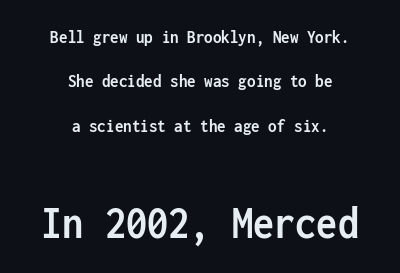
Q: Is the text bold? A: Yes.
Q: Is the text italic (slanted)? A: No, it is upright.
Q: Is the typeface a serif or a sans-serif typeface? A: Sans-serif.
Q: Is the text underlined? A: No.
Q: How is the paragraph aligned? A: Centered.
Q: Is the spacing between letters normal or unusually wide? A: Normal.
Q: Is the spacing between lines tight, normal or loose? A: Loose.
Q: Which block of text is set in a larger size, the first (top) or the second (bottom)? A: The second (bottom) one.
Q: Width (condensed, normal, or wide)? A: Condensed.
Q: Stroke contrast? A: Low.
Q: x-height? A: Medium.
Q: Monospaced? A: Yes.
